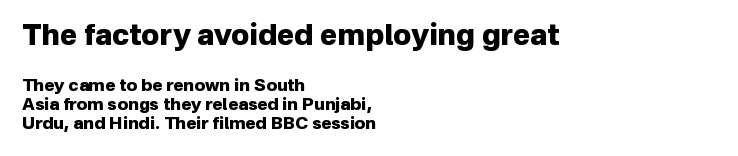
Spacing between characters is what you'd get straight out of the box. Horizontal bands of white between lines are thin slivers. The text block is weighted toward the left margin, trailing off unevenly rightward. Descender tails drop into unmarked territory.
